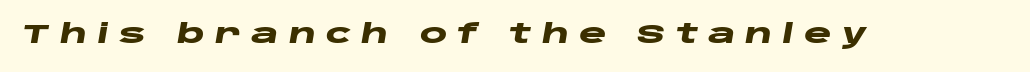
Q: Is the text bold? A: Yes.
Q: Is the text italic (slanted)? A: Yes, it leans right by about 10 degrees.
Q: Is the text underlined? A: No.
Q: Is the spacing between letters normal or unusually wide? A: Unusually wide.
